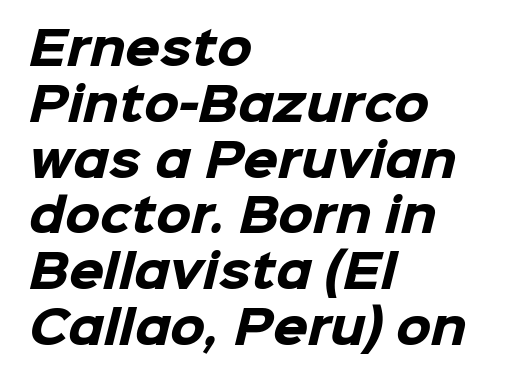
The image shows 45 px heavy sans-serif type; set left-aligned, line spacing 1.24x, normal letter spacing, not underlined; low stroke contrast and a medium x-height.
